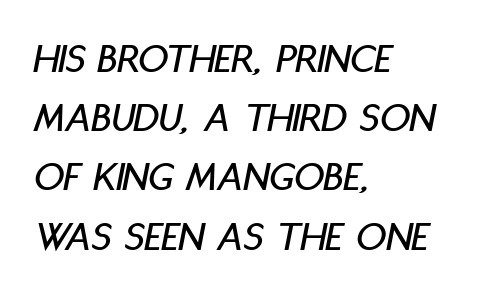
Q: Is the text italic (slanted)? A: Yes, it leans right by about 11 degrees.
Q: Is the text underlined? A: No.
Q: How is the paragraph aligned? A: Left-aligned.
Q: Is the spacing between letters normal or unusually wide? A: Normal.
Q: Is the spacing between lines tight, normal or loose? A: Normal.
Q: Width (condensed, normal, or wide)? A: Condensed.
Q: Stroke contrast? A: Low.
Q: x-height? A: Large.
Q: Monospaced? A: No.
